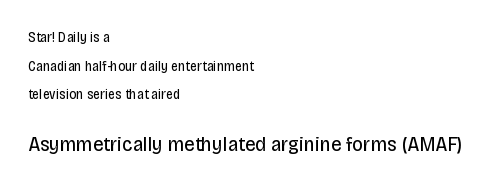
Q: Is the text bold? A: No.
Q: Is the text italic (slanted)? A: No, it is upright.
Q: Is the text underlined? A: No.
Q: How is the paragraph aligned? A: Left-aligned.
Q: Is the spacing between letters normal or unusually wide? A: Normal.
Q: Is the spacing between lines tight, normal or loose? A: Loose.
Q: Which block of text is set in a larger size, the first (top) or the second (bottom)? A: The second (bottom) one.
